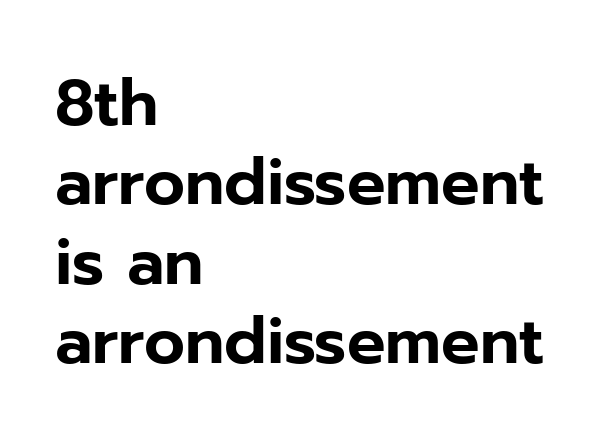
{"serif": "no", "italic": "no", "width": "normal", "stroke_contrast": "low", "x_height": "medium", "monospaced": "no", "underline": "no", "align": "left", "line_spacing_ratio": 1.24, "letter_spacing": "normal", "letter_spacing_em": 0.0, "glyph_px": 64}
